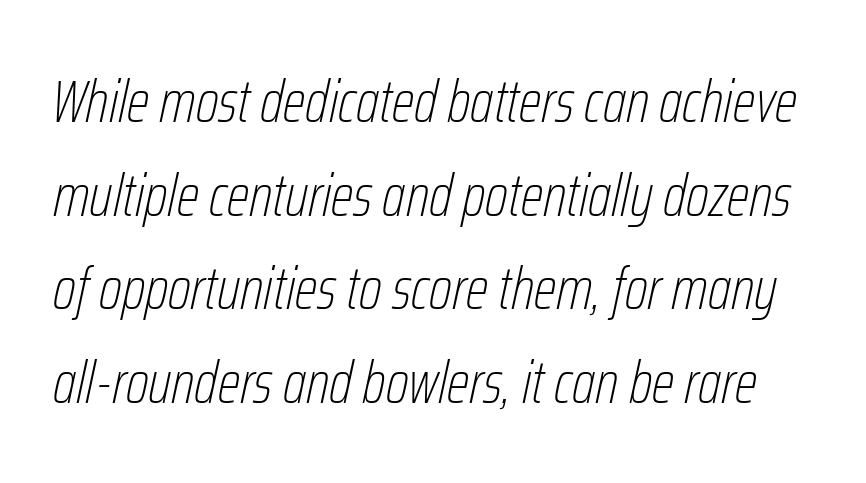
Default kerning and tracking; the words read as compact shapes. The whole block is typeset with a tilt. Type without underlining. Varying glyph widths throughout — classic text-font behaviour. Is the stroke heavy? The answer is a plain regular-or-lighter. What's the leading like? Ordinary, nothing unusual.
